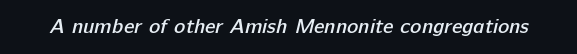
{"bold": "semi", "underline": "no", "letter_spacing": "normal", "letter_spacing_em": 0.0, "glyph_px": 21}
